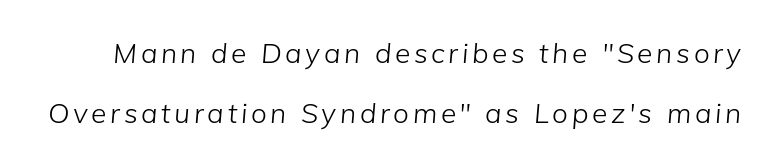
The image shows 28 px light type, italic (leaning right); set loose line spacing (2.13x), not underlined; low stroke contrast and a medium x-height.
